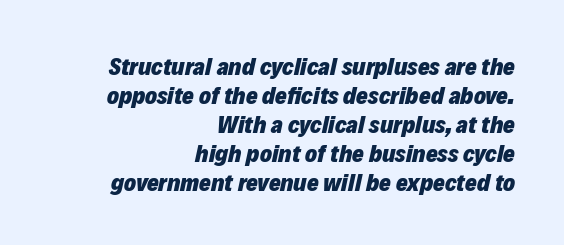
Q: Is the text bold? A: Yes.
Q: Is the text italic (slanted)? A: Yes, it leans right by about 12 degrees.
Q: Is the text underlined? A: No.
Q: How is the paragraph aligned? A: Right-aligned.
Q: Is the spacing between letters normal or unusually wide? A: Normal.
